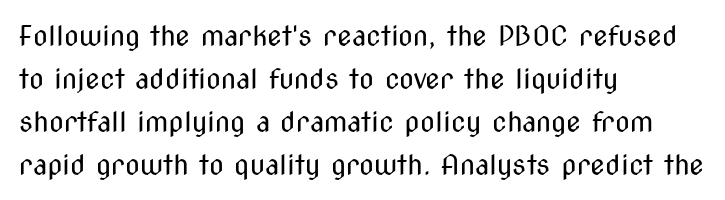
The image shows 27 px text type, upright; set left-aligned, normal line spacing (1.59x), normal letter spacing, not underlined.
